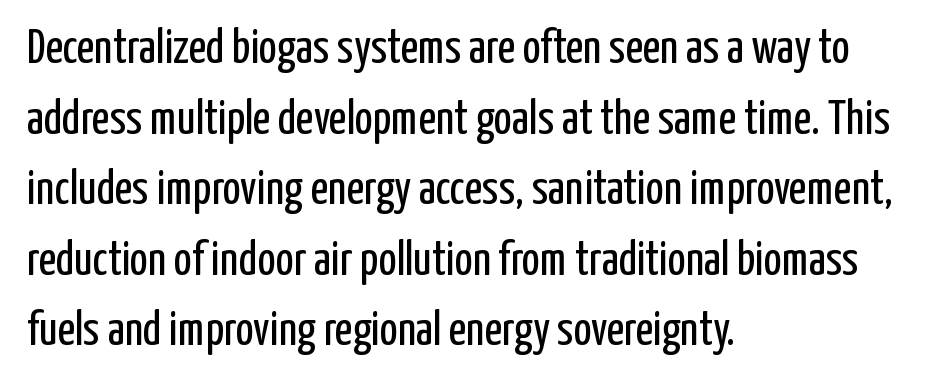
Q: Is the text bold? A: No.
Q: Is the text italic (slanted)? A: No, it is upright.
Q: Is the typeface a serif or a sans-serif typeface? A: Sans-serif.
Q: Is the text underlined? A: No.
Q: How is the paragraph aligned? A: Left-aligned.
Q: Is the spacing between letters normal or unusually wide? A: Normal.
Q: Is the spacing between lines tight, normal or loose? A: Normal.
Q: Width (condensed, normal, or wide)? A: Condensed.
Q: Stroke contrast? A: Low.
Q: x-height? A: Medium.
Q: Monospaced? A: No.
